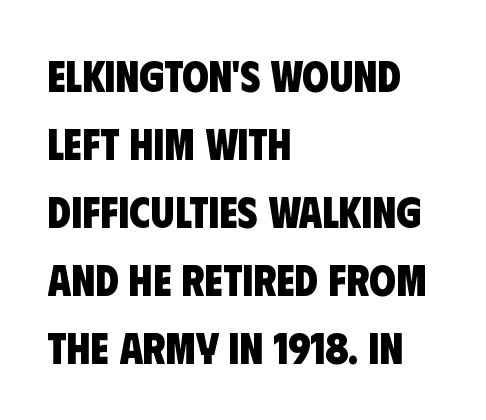
The image shows 43 px heavy, condensed sans-serif type; set left-aligned, normal line spacing (1.58x), normal letter spacing, not underlined; low stroke contrast and a large x-height.
